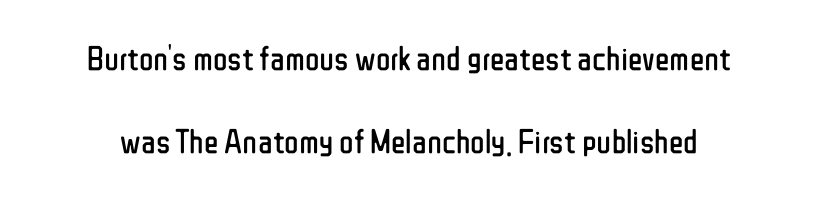
Is this a sans? Yes — the strokes have no serifs. Check the space under the baseline: it is left empty. Characters follow at the spacing the type designer built in. Weight: not bold — regular or lighter.
